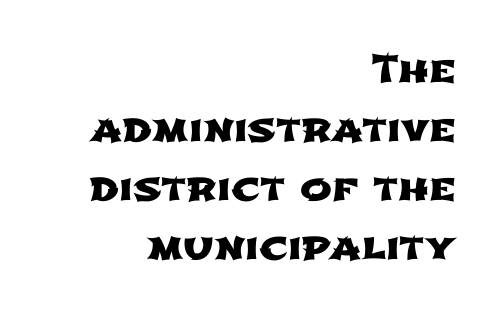
The image shows 38 px wide sans-serif type; set right-aligned, normal line spacing (1.55x), normal letter spacing, not underlined; low stroke contrast and a medium x-height.
